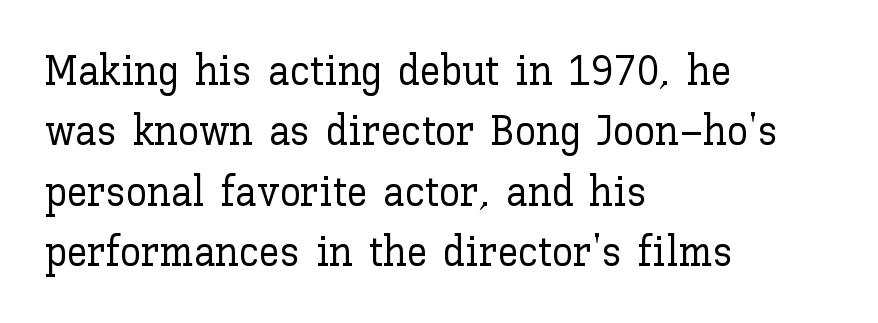
{"italic": "no", "width": "normal", "stroke_contrast": "low", "x_height": "medium", "monospaced": "no", "underline": "no", "align": "left", "line_spacing": "normal", "line_spacing_ratio": 1.44, "letter_spacing": "normal", "letter_spacing_em": 0.0, "glyph_px": 42}
